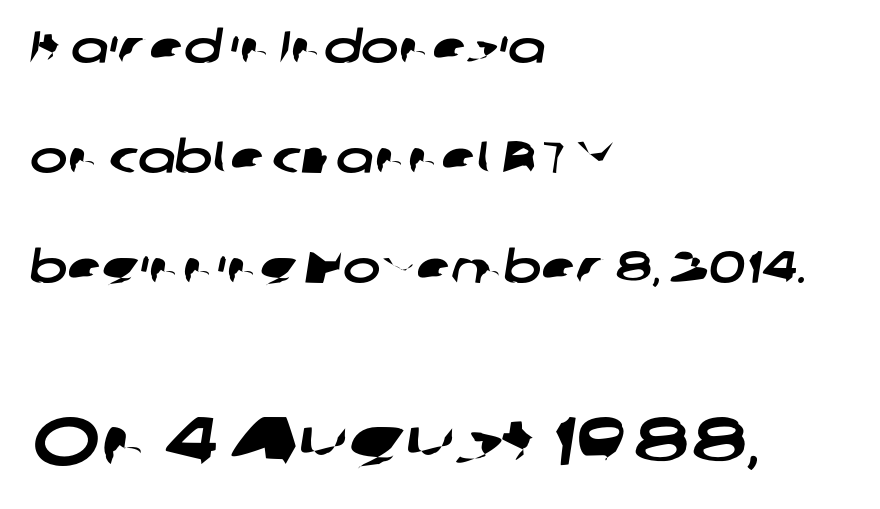
The image shows 68 px wide sans-serif type; set left-aligned, loose line spacing (2.44x), normal letter spacing, not underlined; the second (bottom) block is 1.51x larger; low stroke contrast and a medium x-height.
